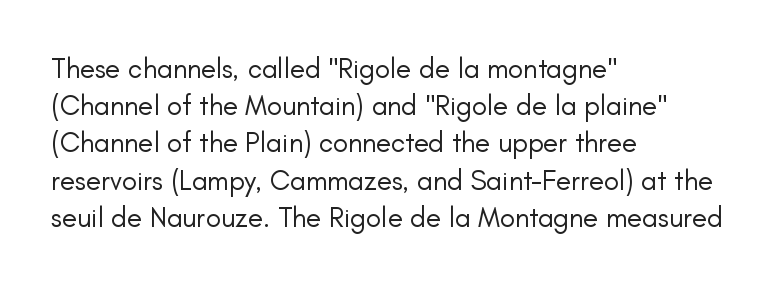
The image shows 28 px regular-weight sans-serif type, upright; set left-aligned, normal line spacing (1.33x), normal letter spacing, not underlined; low stroke contrast and a small x-height.
